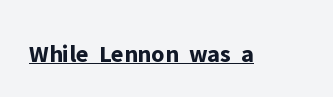
Q: Is the text bold? A: Yes.
Q: Is the text italic (slanted)? A: No, it is upright.
Q: Is the text underlined? A: Yes.
Q: Is the spacing between letters normal or unusually wide? A: Normal.
